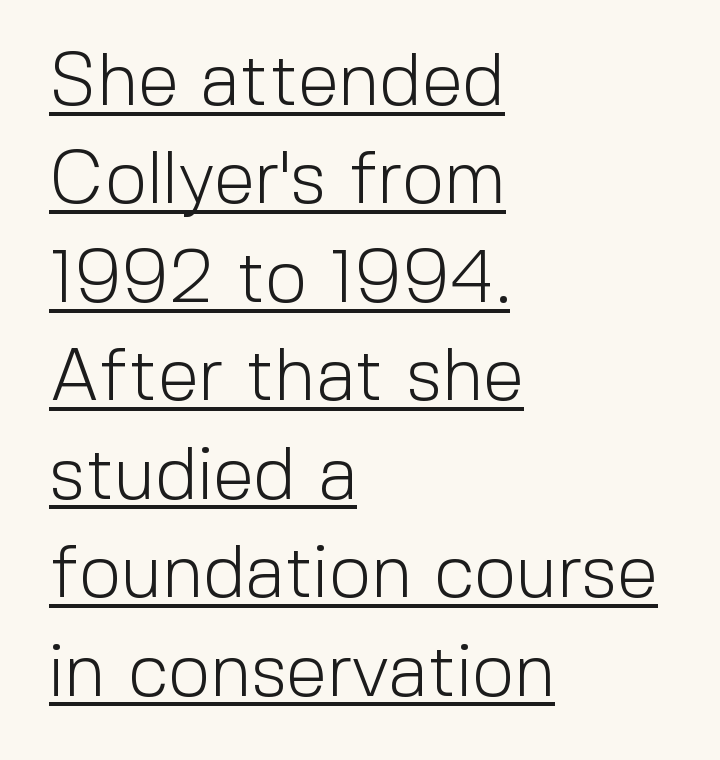
{"serif": "no", "italic": "no", "bold": "no", "weight": "light", "width": "normal", "x_height": "medium", "monospaced": "no", "underline": "yes", "align": "left", "line_spacing": "normal", "line_spacing_ratio": 1.33, "letter_spacing": "normal", "letter_spacing_em": 0.0, "glyph_px": 74}
